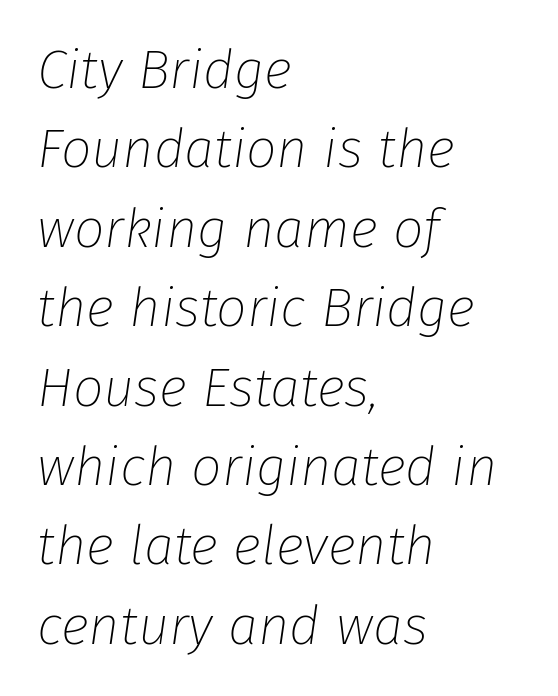
When letters slant like this, we call the style italic. Inter-character spacing is left at the font's built-in metrics. Descenders hang freely into open space. Think of a printed novel: that variable character pitch is what you see here. The font is comparable to plain body text, perhaps lighter. In CSS terms this would be text-align: left.
